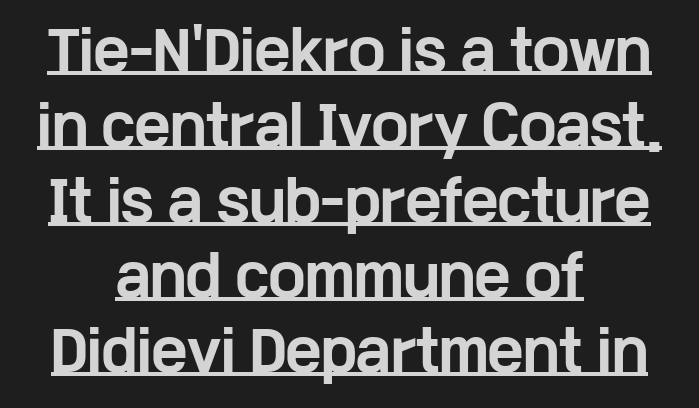
Q: Is the text bold? A: Yes.
Q: Is the text italic (slanted)? A: No, it is upright.
Q: Is the typeface a serif or a sans-serif typeface? A: Sans-serif.
Q: Is the text underlined? A: Yes.
Q: How is the paragraph aligned? A: Centered.
Q: Is the spacing between letters normal or unusually wide? A: Normal.
Q: Is the spacing between lines tight, normal or loose? A: Normal.
Q: Width (condensed, normal, or wide)? A: Wide.
Q: Stroke contrast? A: Low.
Q: x-height? A: Medium.
Q: Monospaced? A: No.
